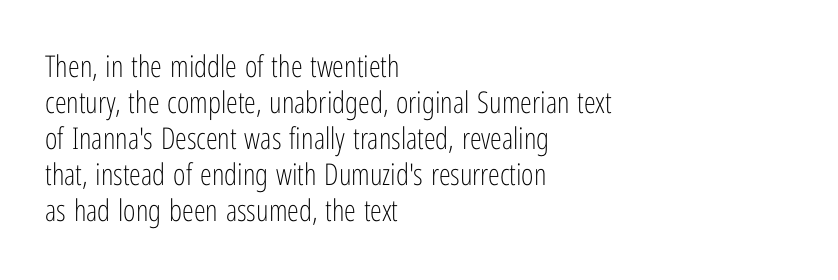
The face used here is rendered with its standard letterfit. No letter is thick-stroked: the sample isn't bold. Is the block centered? No — it sits flush against the left margin. The space beneath each line is pristine and unruled.
